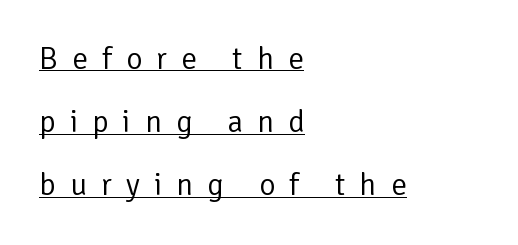
The image shows 31 px regular-weight sans-serif type, upright; set left-aligned, loose line spacing (2.04x), unusually wide letter spacing (+0.46 em), underlined; low stroke contrast and a medium x-height.
